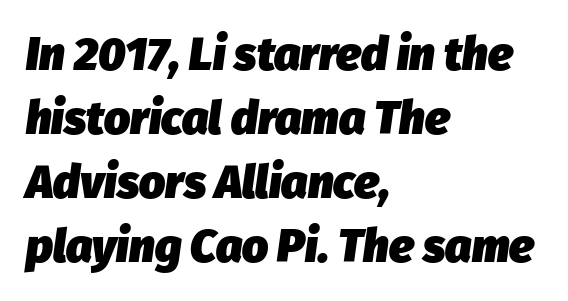
{"italic": "yes", "lean": "right", "slant_degrees": 8, "bold": "yes", "weight": "heavy", "width": "normal", "stroke_contrast": "low", "x_height": "medium", "monospaced": "no", "underline": "no", "align": "left", "line_spacing": "normal", "line_spacing_ratio": 1.39, "letter_spacing": "normal", "letter_spacing_em": 0.0, "glyph_px": 46}
